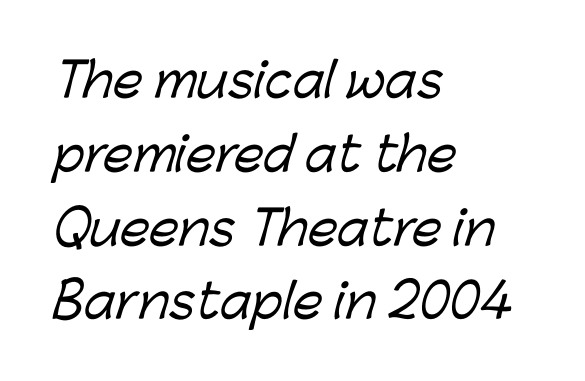
The image shows 47 px sans-serif type; set left-aligned, normal line spacing (1.57x), normal letter spacing, not underlined; low stroke contrast and a medium x-height.
